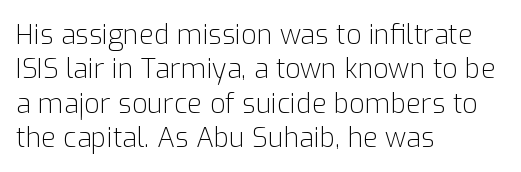
Q: Is the text bold? A: No.
Q: Is the text italic (slanted)? A: No, it is upright.
Q: Is the text underlined? A: No.
Q: How is the paragraph aligned? A: Left-aligned.
Q: Is the spacing between letters normal or unusually wide? A: Normal.
Q: Is the spacing between lines tight, normal or loose? A: Normal.
